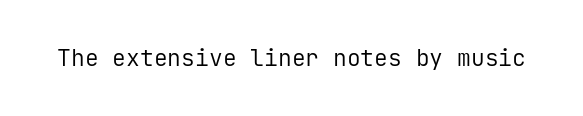
The image shows 23 px text type, upright; set normal letter spacing, not underlined.
